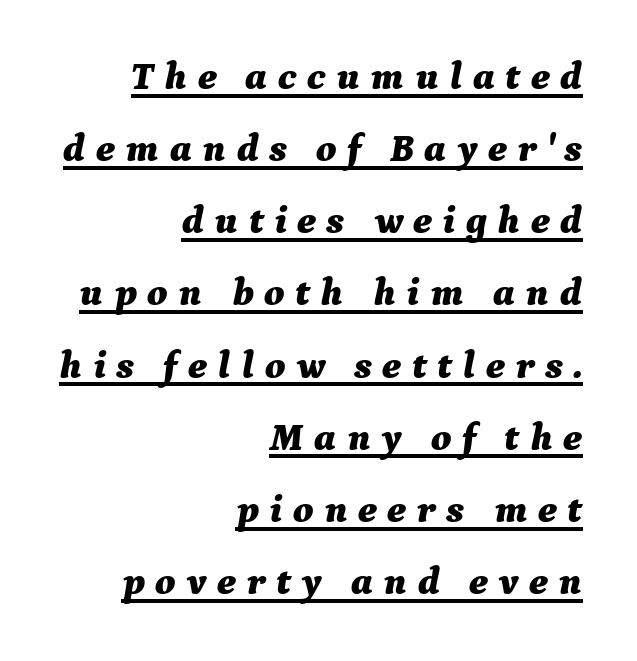
A full-strength bold gives these letters their thick strokes. Each line of the rendering has a horizontal stroke beneath the glyphs. Quick note: italic. Honestly, the letter spacing is so wide it's the main thing you notice.
